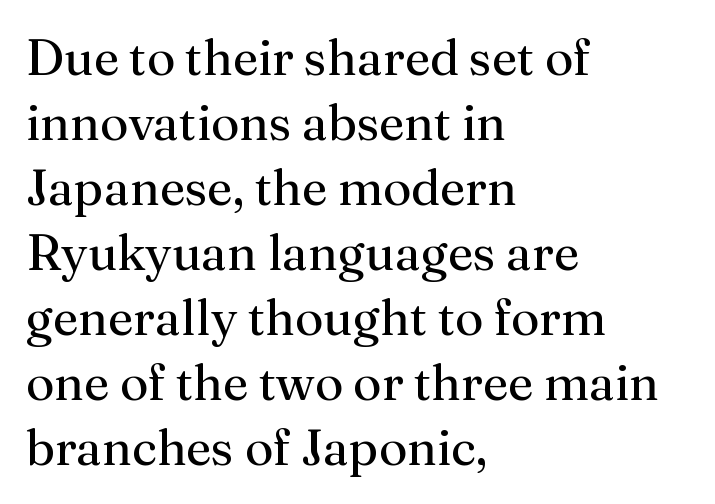
Q: Is the text bold? A: No.
Q: Is the text italic (slanted)? A: No, it is upright.
Q: Is the typeface a serif or a sans-serif typeface? A: Serif.
Q: Is the text underlined? A: No.
Q: How is the paragraph aligned? A: Left-aligned.
Q: Is the spacing between letters normal or unusually wide? A: Normal.
Q: Is the spacing between lines tight, normal or loose? A: Normal.
Q: Width (condensed, normal, or wide)? A: Normal.
Q: Stroke contrast? A: Medium.
Q: x-height? A: Medium.
Q: Monospaced? A: No.
